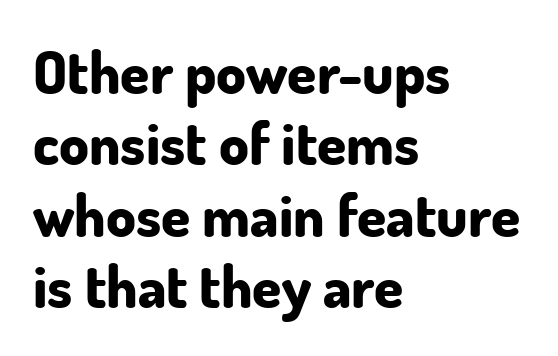
{"serif": "no", "italic": "no", "bold": "yes", "weight": "bold", "width": "normal", "stroke_contrast": "low", "x_height": "small", "monospaced": "no", "underline": "no", "align": "left", "line_spacing_ratio": 1.21, "letter_spacing": "normal", "letter_spacing_em": 0.0, "glyph_px": 59}
